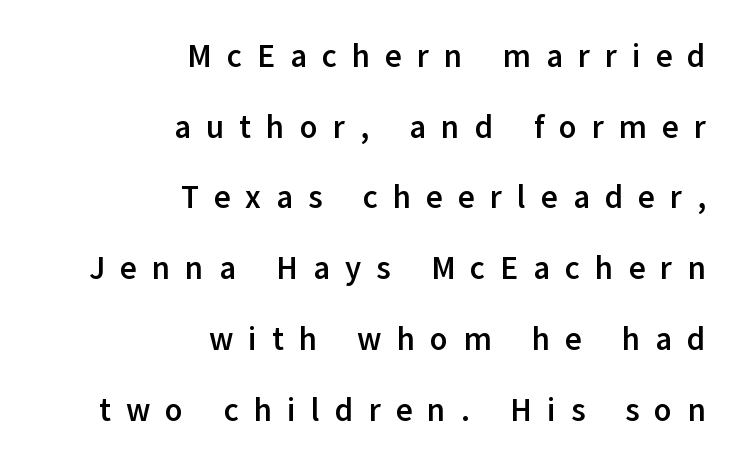
The passage shown stacks its lines with a broad gap. Weight: bold. How are the letters spaced? Widely, with obvious added tracking. Is this a fixed-width face? No — the glyphs have proportional, varying widths. Clear beneath every line of the passage. Note: no serifs on the glyphs.
